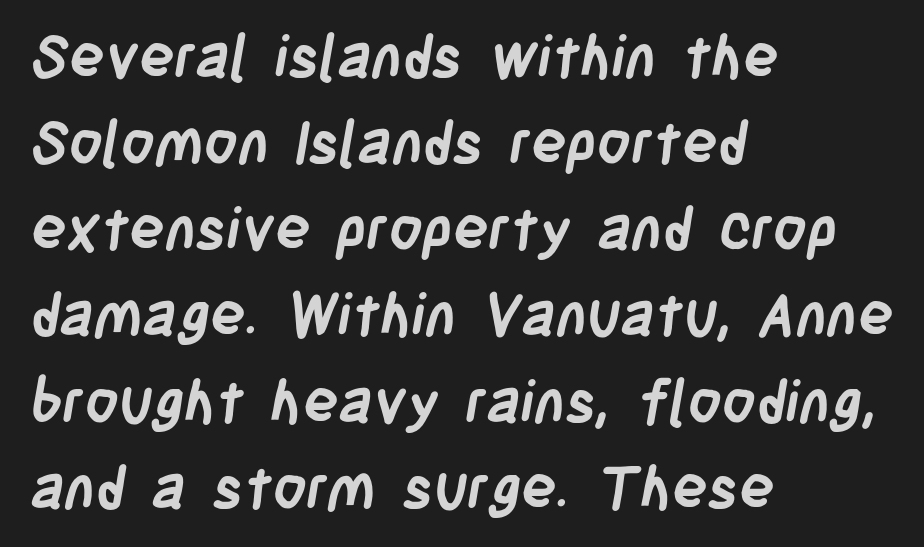
Typographically, this falls in the sans-serif category. Glyph-to-glyph distance matches everyday printed text. Note the varied advance widths — an 'i' is clearly narrower than an 'm'. The lines sit at an ordinary, default distance from one another. I'd describe the lettering as bold — thick and assertive. Type without underlining.
